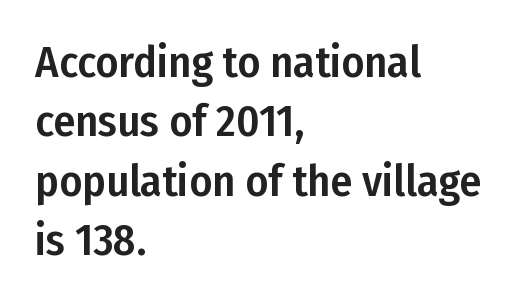
Q: Is the text italic (slanted)? A: No, it is upright.
Q: Is the typeface a serif or a sans-serif typeface? A: Sans-serif.
Q: Is the text underlined? A: No.
Q: How is the paragraph aligned? A: Left-aligned.
Q: Is the spacing between letters normal or unusually wide? A: Normal.
Q: Is the spacing between lines tight, normal or loose? A: Normal.
Q: Width (condensed, normal, or wide)? A: Condensed.
Q: Stroke contrast? A: Low.
Q: x-height? A: Medium.
Q: Monospaced? A: No.
